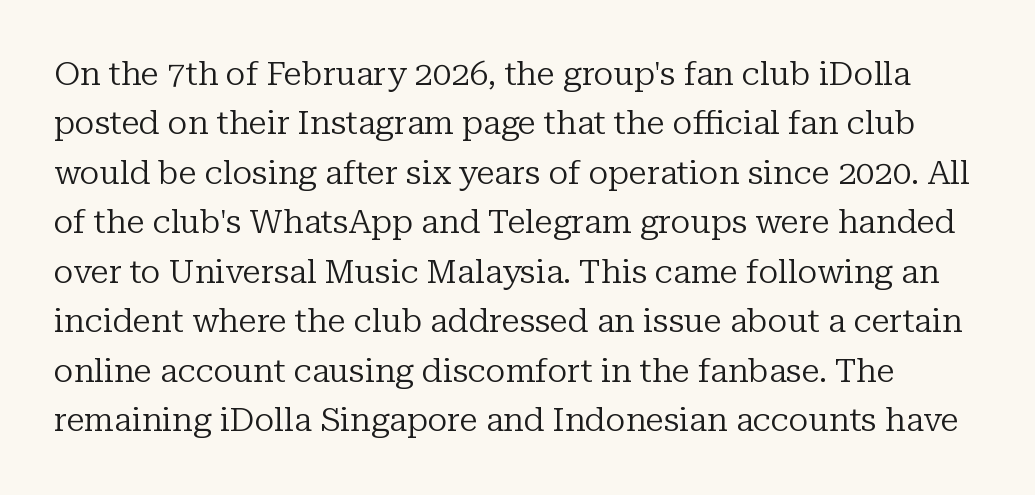
{"serif": "yes", "italic": "no", "bold": "no", "weight": "regular", "width": "normal", "stroke_contrast": "low", "x_height": "medium", "monospaced": "no", "underline": "no", "line_spacing": "normal", "line_spacing_ratio": 1.5, "letter_spacing": "normal", "letter_spacing_em": 0.0, "glyph_px": 33}
